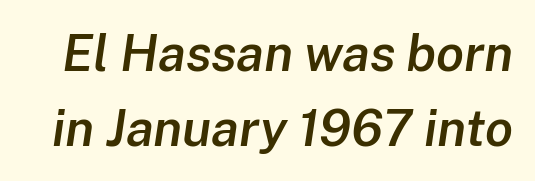
Q: Is the text bold? A: Semi-bold.
Q: Is the text italic (slanted)? A: Yes, it leans right by about 8 degrees.
Q: Is the text underlined? A: No.
Q: Is the spacing between letters normal or unusually wide? A: Normal.
Q: Is the spacing between lines tight, normal or loose? A: Normal.
Q: Width (condensed, normal, or wide)? A: Normal.
Q: Stroke contrast? A: Low.
Q: x-height? A: Medium.
Q: Monospaced? A: No.
